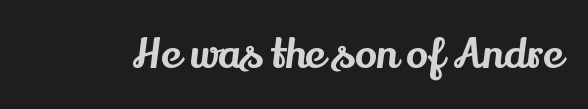
The image shows 41 px serif type; set normal letter spacing, not underlined; medium stroke contrast and a small x-height.
